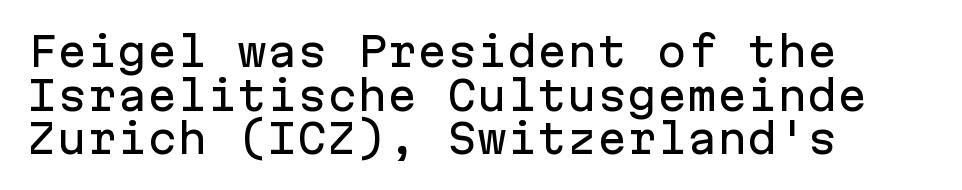
Does the lettering tilt? It doesn't — this is upright. The line texture is even and compact thanks to regular tracking. Type without underlining. Nope, no serifs anywhere on these letters.
